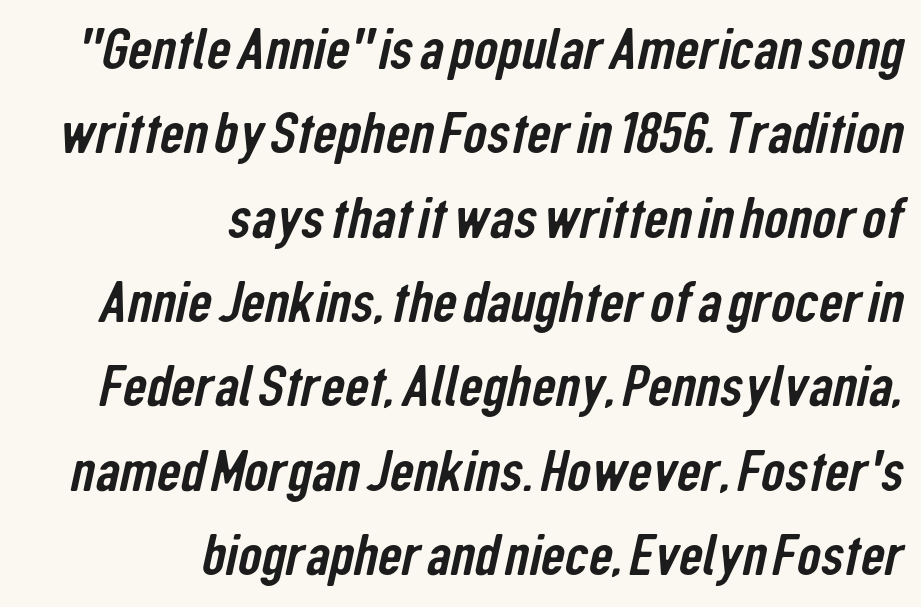
Q: Is the typeface a serif or a sans-serif typeface? A: Sans-serif.
Q: Is the text underlined? A: No.
Q: How is the paragraph aligned? A: Right-aligned.
Q: Is the spacing between letters normal or unusually wide? A: Normal.
Q: Is the spacing between lines tight, normal or loose? A: Normal.
Q: Width (condensed, normal, or wide)? A: Condensed.
Q: Stroke contrast? A: Low.
Q: x-height? A: Medium.
Q: Monospaced? A: No.
